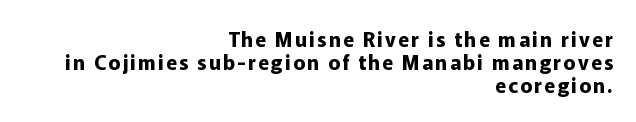
{"italic": "no", "bold": "yes", "underline": "no", "align": "right", "line_spacing": "tight", "line_spacing_ratio": 1.14, "glyph_px": 20}
